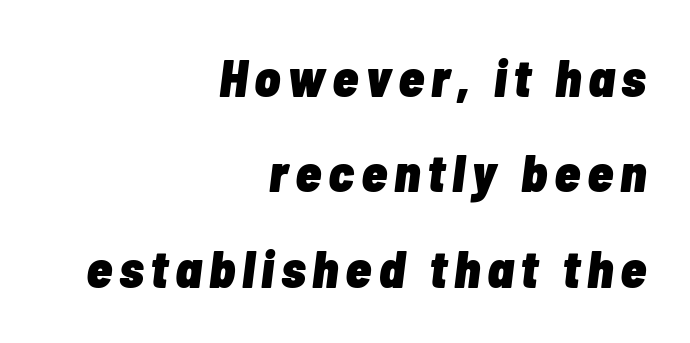
Q: Is the text bold? A: Yes.
Q: Is the text italic (slanted)? A: Yes, it leans right by about 7 degrees.
Q: Is the text underlined? A: No.
Q: How is the paragraph aligned? A: Right-aligned.
Q: Width (condensed, normal, or wide)? A: Condensed.
Q: Stroke contrast? A: Low.
Q: x-height? A: Medium.
Q: Monospaced? A: No.
